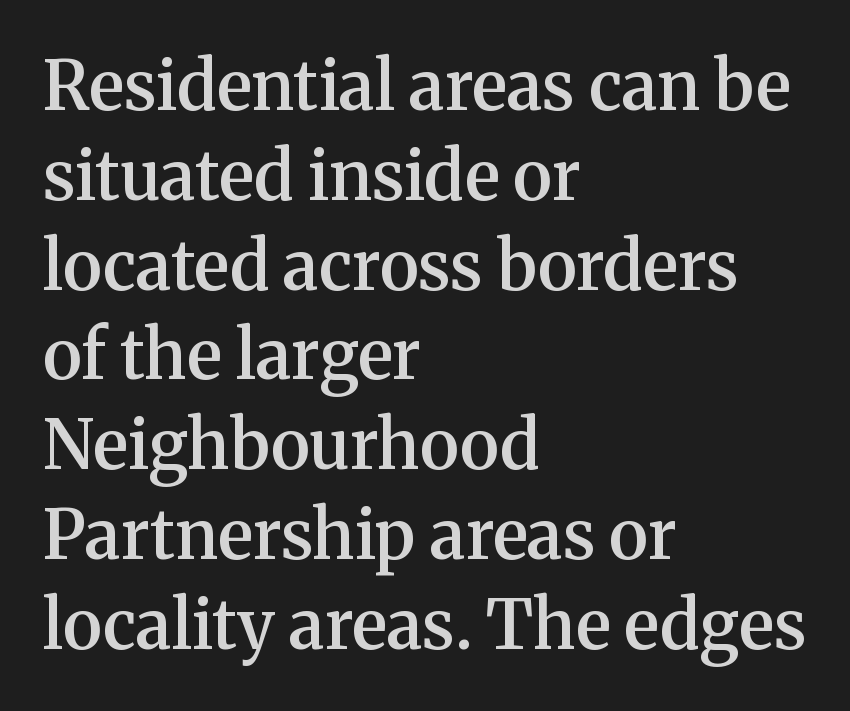
{"serif": "yes", "italic": "no", "bold": "semi", "weight": "semibold", "width": "normal", "stroke_contrast": "medium", "x_height": "medium", "monospaced": "no", "underline": "no", "align": "left", "line_spacing": "normal", "line_spacing_ratio": 1.32, "letter_spacing": "normal", "letter_spacing_em": 0.0, "glyph_px": 68}
